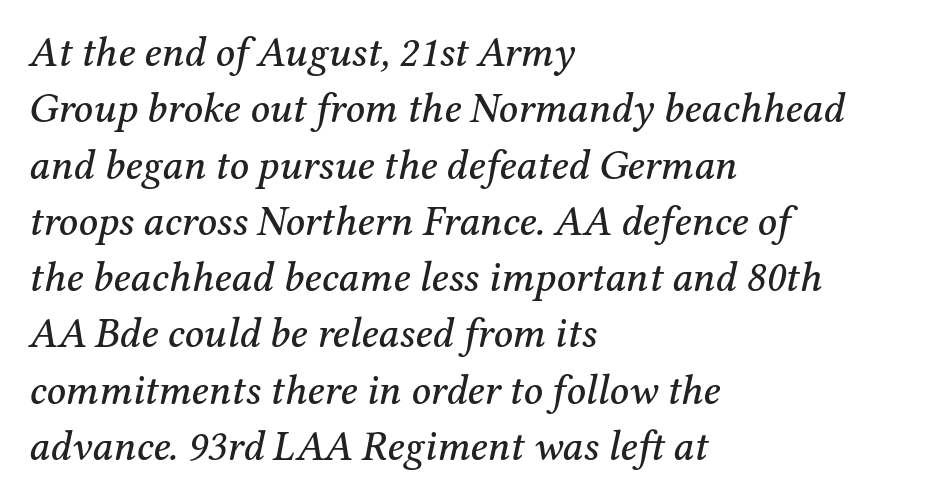
The image shows 42 px serif type, italic (leaning right); set left-aligned, normal line spacing (1.34x), normal letter spacing, not underlined; medium stroke contrast and a medium x-height.
